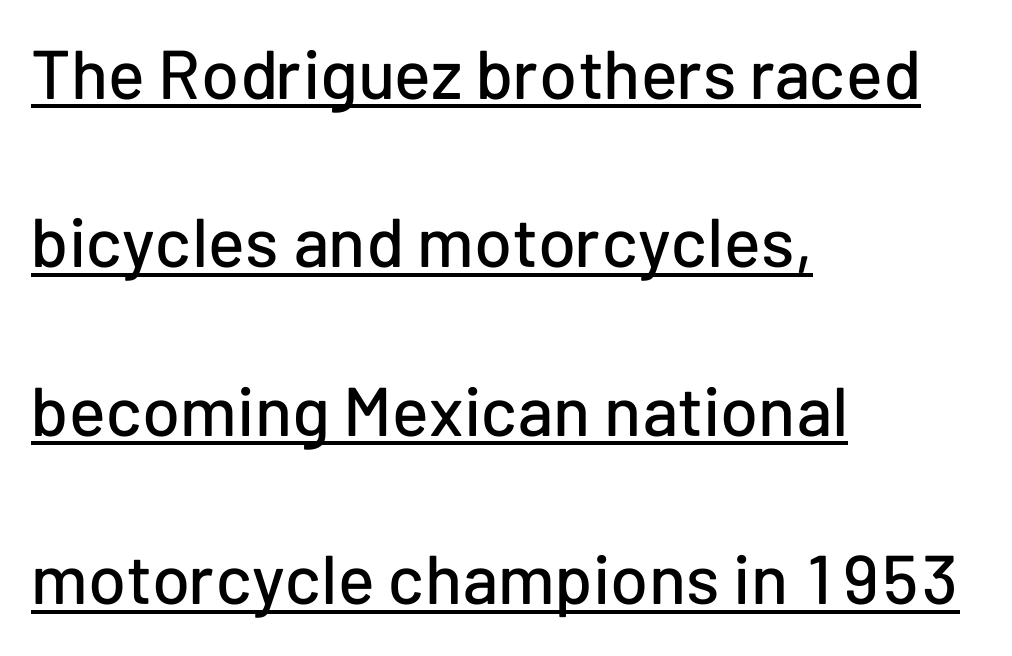
{"serif": "no", "italic": "no", "width": "normal", "stroke_contrast": "low", "x_height": "medium", "monospaced": "no", "underline": "yes", "align": "left", "line_spacing": "loose", "line_spacing_ratio": 2.44, "letter_spacing": "normal", "letter_spacing_em": 0.0, "glyph_px": 69}
